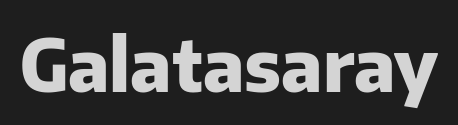
Q: Is the text bold? A: Yes.
Q: Is the text italic (slanted)? A: No, it is upright.
Q: Is the typeface a serif or a sans-serif typeface? A: Sans-serif.
Q: Is the text underlined? A: No.
Q: Is the spacing between letters normal or unusually wide? A: Normal.
Q: Width (condensed, normal, or wide)? A: Normal.
Q: Stroke contrast? A: Low.
Q: x-height? A: Medium.
Q: Monospaced? A: No.
